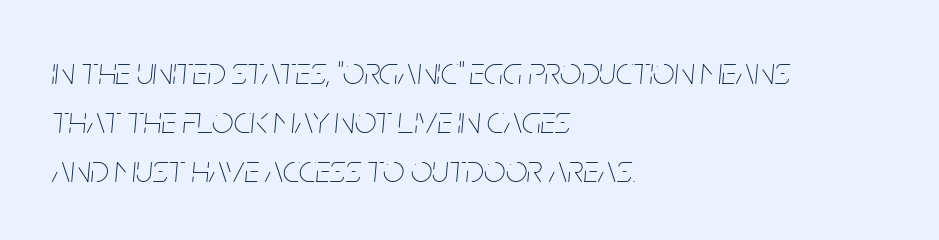
{"italic": "yes", "lean": "right", "slant_degrees": 5, "bold": "no", "weight": "thin", "width": "condensed", "stroke_contrast": "low", "x_height": "large", "monospaced": "no", "underline": "no", "align": "left", "line_spacing": "normal", "line_spacing_ratio": 1.29, "letter_spacing": "normal", "letter_spacing_em": 0.0, "glyph_px": 38}
